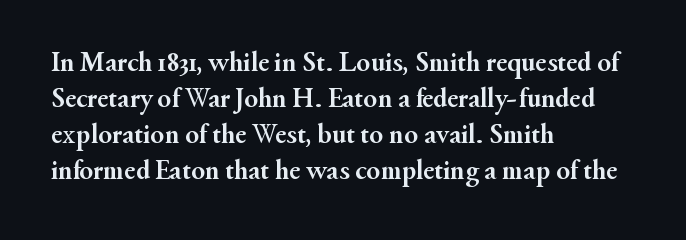
Q: Is the text bold? A: Yes.
Q: Is the text italic (slanted)? A: No, it is upright.
Q: Is the typeface a serif or a sans-serif typeface? A: Serif.
Q: Is the text underlined? A: No.
Q: How is the paragraph aligned? A: Left-aligned.
Q: Is the spacing between letters normal or unusually wide? A: Normal.
Q: Is the spacing between lines tight, normal or loose? A: Normal.
Q: Width (condensed, normal, or wide)? A: Normal.
Q: Stroke contrast? A: Medium.
Q: x-height? A: Small.
Q: Monospaced? A: No.
